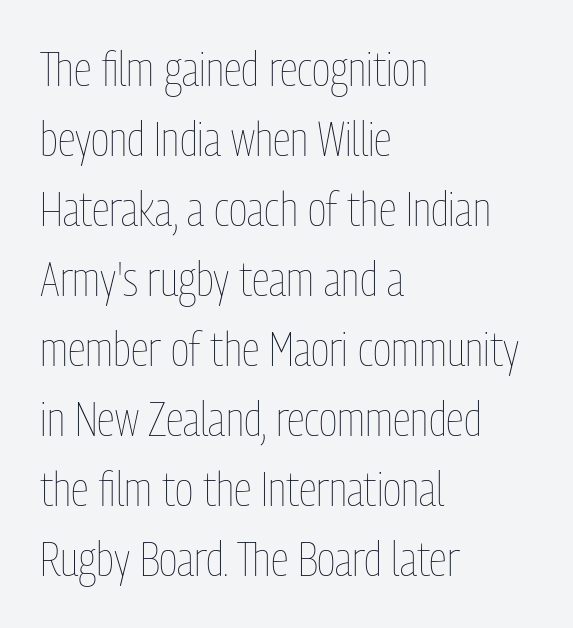
The image shows 47 px thin, condensed type, upright; set left-aligned, normal line spacing (1.49x), normal letter spacing, not underlined; low stroke contrast and a medium x-height.
